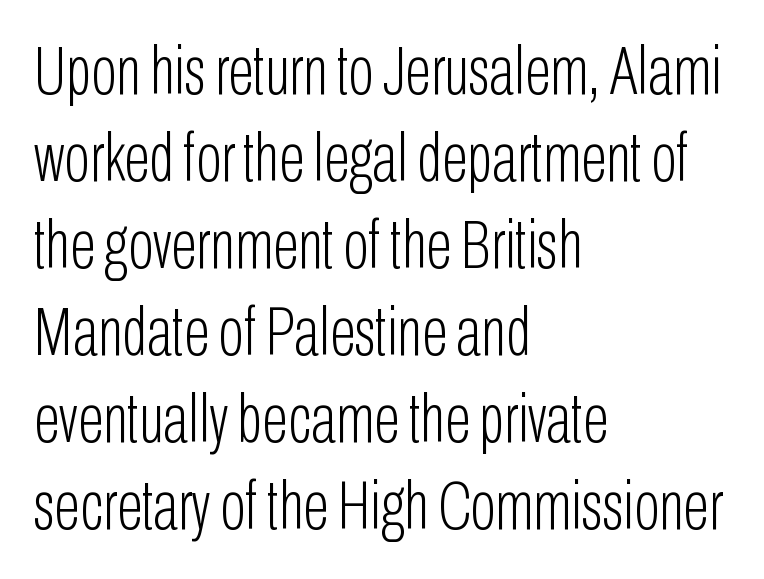
Q: Is the text bold? A: No.
Q: Is the text italic (slanted)? A: No, it is upright.
Q: Is the typeface a serif or a sans-serif typeface? A: Sans-serif.
Q: Is the text underlined? A: No.
Q: How is the paragraph aligned? A: Left-aligned.
Q: Is the spacing between letters normal or unusually wide? A: Normal.
Q: Is the spacing between lines tight, normal or loose? A: Normal.
Q: Width (condensed, normal, or wide)? A: Condensed.
Q: Stroke contrast? A: Low.
Q: x-height? A: Medium.
Q: Monospaced? A: No.
